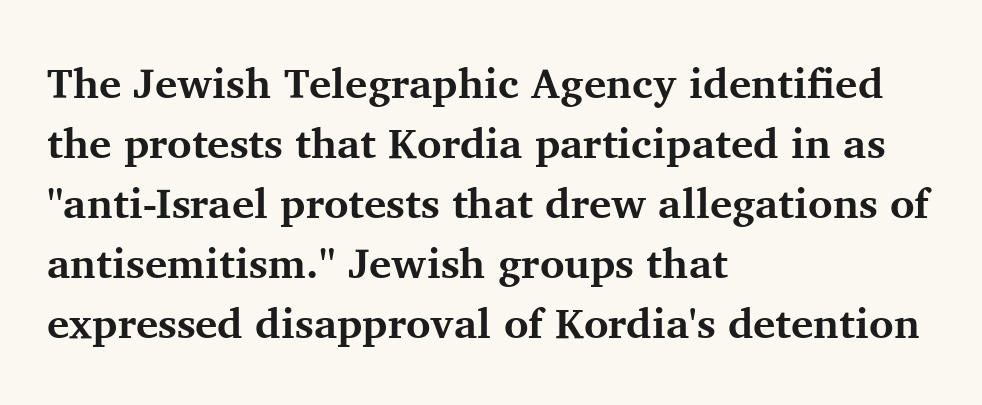
Q: Is the text bold? A: Yes.
Q: Is the text italic (slanted)? A: No, it is upright.
Q: Is the typeface a serif or a sans-serif typeface? A: Serif.
Q: Is the text underlined? A: No.
Q: How is the paragraph aligned? A: Left-aligned.
Q: Is the spacing between letters normal or unusually wide? A: Normal.
Q: Is the spacing between lines tight, normal or loose? A: Normal.
Q: Width (condensed, normal, or wide)? A: Normal.
Q: Stroke contrast? A: Medium.
Q: x-height? A: Medium.
Q: Monospaced? A: No.
